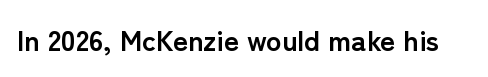
The image shows 29 px semibold sans-serif type, upright; set normal letter spacing, not underlined; low stroke contrast and a medium x-height.
